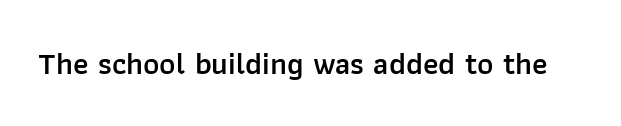
The space directly below the letters is spotless. The letters advance in unequal steps, a hallmark of proportional type. Look at the stroke-to-counter ratio: somewhat heavy, a semibold. Glyph-to-glyph distance matches everyday printed text.
